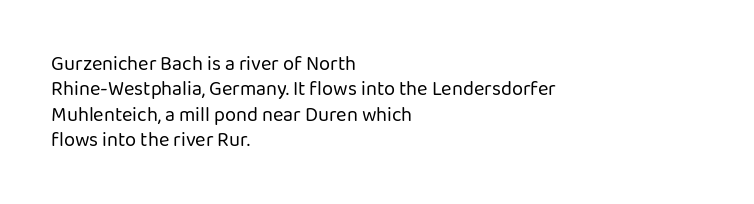
Q: Is the text bold? A: No.
Q: Is the text italic (slanted)? A: No, it is upright.
Q: Is the text underlined? A: No.
Q: How is the paragraph aligned? A: Left-aligned.
Q: Is the spacing between letters normal or unusually wide? A: Normal.
Q: Is the spacing between lines tight, normal or loose? A: Normal.
